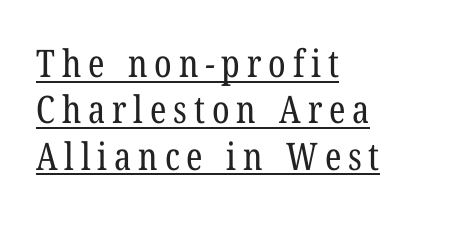
Q: Is the text bold? A: No.
Q: Is the typeface a serif or a sans-serif typeface? A: Serif.
Q: Is the text underlined? A: Yes.
Q: How is the paragraph aligned? A: Left-aligned.
Q: Width (condensed, normal, or wide)? A: Condensed.
Q: Stroke contrast? A: Low.
Q: x-height? A: Medium.
Q: Monospaced? A: No.
